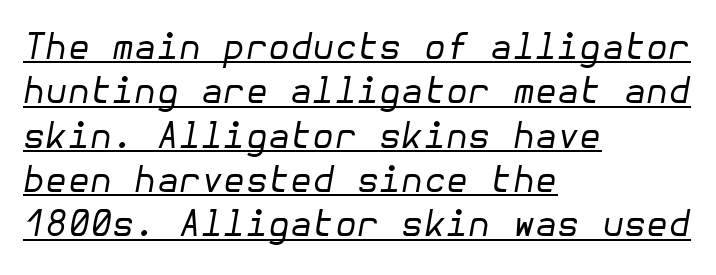
{"italic": "yes", "lean": "right", "slant_degrees": 10, "bold": "no", "weight": "regular", "width": "normal", "stroke_contrast": "low", "x_height": "medium", "underline": "yes", "align": "left", "line_spacing_ratio": 1.23, "letter_spacing": "normal", "letter_spacing_em": 0.0, "glyph_px": 36}
